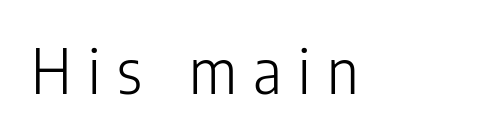
The image shows 61 px light, condensed sans-serif type, upright; set unusually wide letter spacing (+0.27 em), not underlined; low stroke contrast and a medium x-height.
